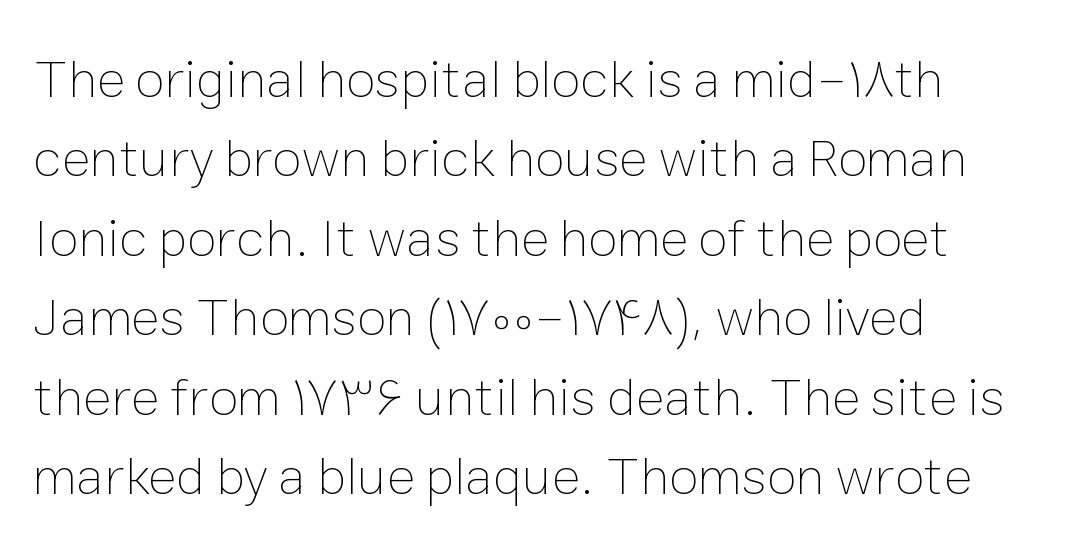
The image shows 54 px thin type, upright; set left-aligned, normal line spacing (1.47x), normal letter spacing, not underlined; low stroke contrast and a medium x-height.
